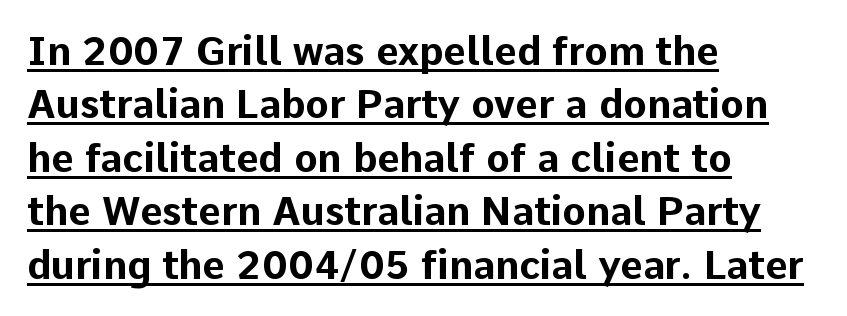
Q: Is the text bold? A: Yes.
Q: Is the text italic (slanted)? A: No, it is upright.
Q: Is the typeface a serif or a sans-serif typeface? A: Sans-serif.
Q: Is the text underlined? A: Yes.
Q: How is the paragraph aligned? A: Left-aligned.
Q: Is the spacing between letters normal or unusually wide? A: Normal.
Q: Is the spacing between lines tight, normal or loose? A: Normal.
Q: Width (condensed, normal, or wide)? A: Normal.
Q: Stroke contrast? A: Low.
Q: x-height? A: Medium.
Q: Monospaced? A: No.
